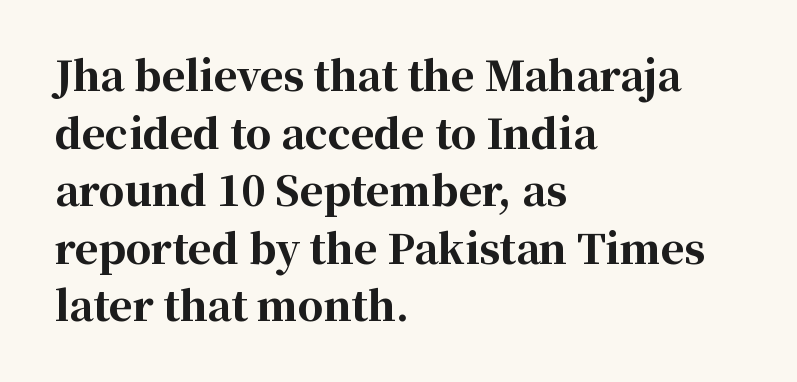
A normal amount of white space separates one row of letters from the next. Looks like regular typesetting: each glyph gets only the width it needs. Which margin do the lines hug? The left one — the right edge is uneven. Unlike italic type, these characters show no tilt at all.
